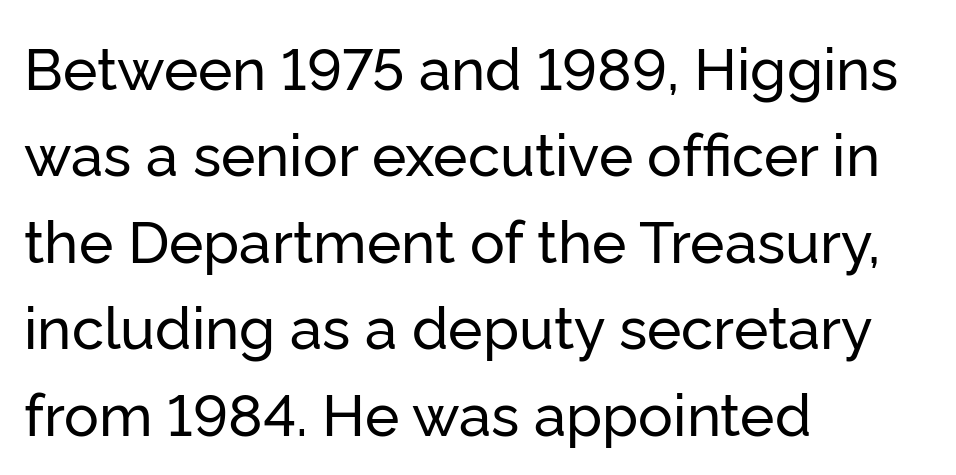
The paragraph has a hard left edge and a soft right edge. Each word holds together tightly as a unit, with standard inter-letter gaps. Line spacing here is normal. Descenders are the only things crossing below the line.
